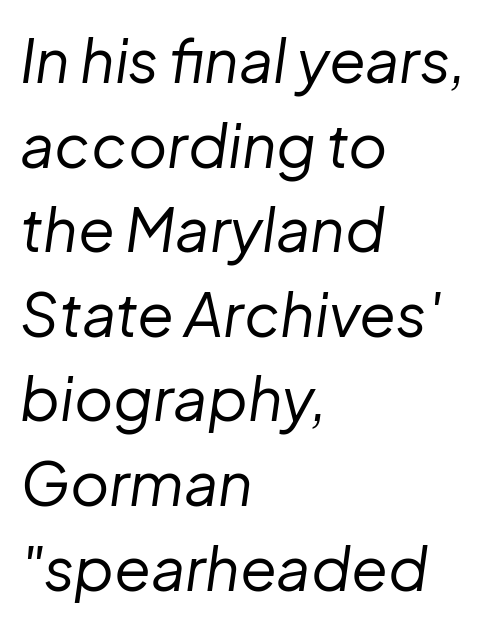
The image shows 60 px regular-weight type, italic (leaning right); set left-aligned, normal line spacing (1.41x), normal letter spacing, not underlined; low stroke contrast and a medium x-height.
